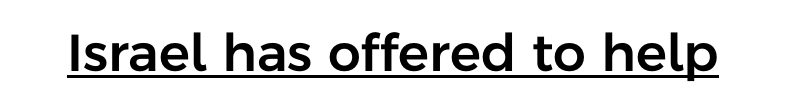
The image shows 52 px sans-serif type, upright; set normal letter spacing, underlined; low stroke contrast and a medium x-height.
